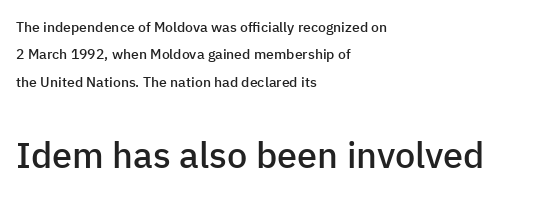
Q: Is the text bold? A: Semi-bold.
Q: Is the text italic (slanted)? A: No, it is upright.
Q: Is the typeface a serif or a sans-serif typeface? A: Sans-serif.
Q: Is the text underlined? A: No.
Q: How is the paragraph aligned? A: Left-aligned.
Q: Is the spacing between letters normal or unusually wide? A: Normal.
Q: Is the spacing between lines tight, normal or loose? A: Loose.
Q: Which block of text is set in a larger size, the first (top) or the second (bottom)? A: The second (bottom) one.
Q: Width (condensed, normal, or wide)? A: Normal.
Q: Stroke contrast? A: Low.
Q: x-height? A: Medium.
Q: Monospaced? A: No.
